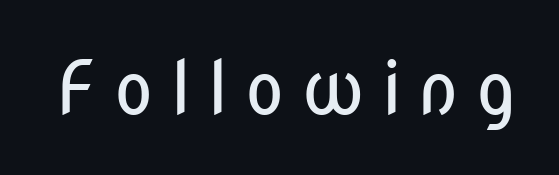
The image shows 74 px regular-weight, condensed sans-serif type, upright; set unusually wide letter spacing (+0.21 em), not underlined; low stroke contrast and a medium x-height.
